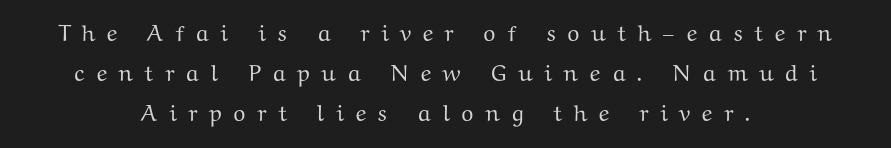
Rule under the text: the space is simply empty. The letters stand straight up with perfectly vertical stems. Students, note that the glyphs here are deliberately spaced far apart. Short and long lines alike share a common midpoint.
